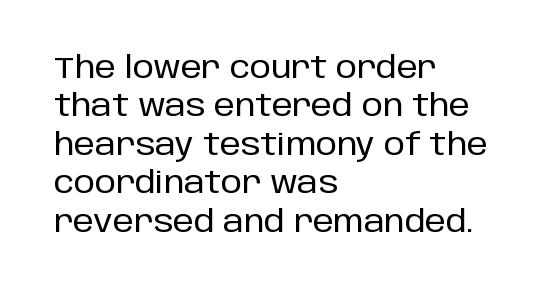
Q: Is the text italic (slanted)? A: No, it is upright.
Q: Is the typeface a serif or a sans-serif typeface? A: Sans-serif.
Q: Is the text underlined? A: No.
Q: How is the paragraph aligned? A: Left-aligned.
Q: Is the spacing between letters normal or unusually wide? A: Normal.
Q: Is the spacing between lines tight, normal or loose? A: Normal.
Q: Width (condensed, normal, or wide)? A: Normal.
Q: Stroke contrast? A: Low.
Q: x-height? A: Large.
Q: Monospaced? A: No.
